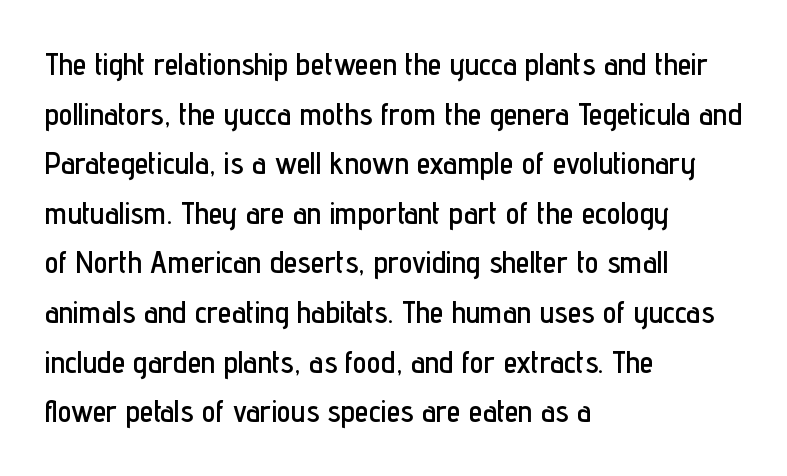
Descenders are the only things crossing below the line. Successive baselines arrive at the customary interval. The rendering keeps characters at their native spacing. Nope, not italic — everything's standing straight. The ragged edge is on the right, which tells us the setting is flush left.
